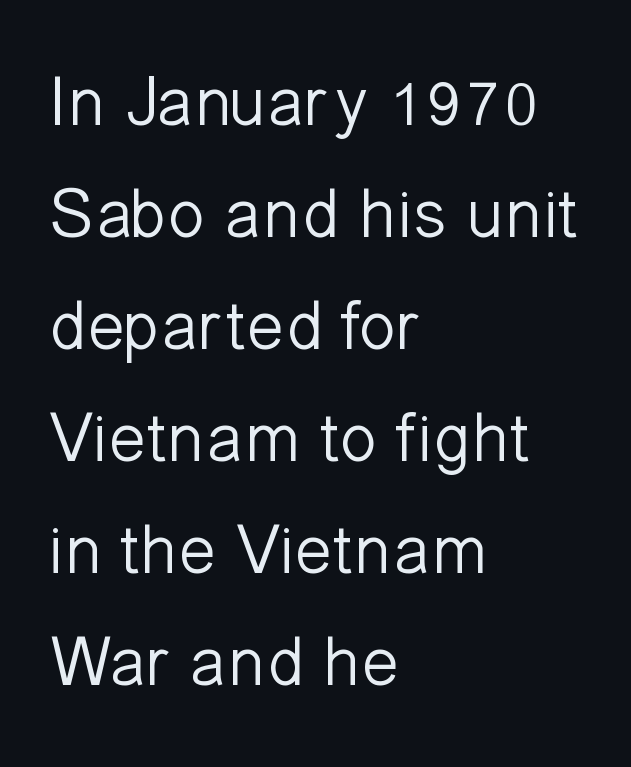
The image shows 70 px light sans-serif type, upright; set left-aligned, normal line spacing (1.6x), normal letter spacing, not underlined; low stroke contrast and a medium x-height.
